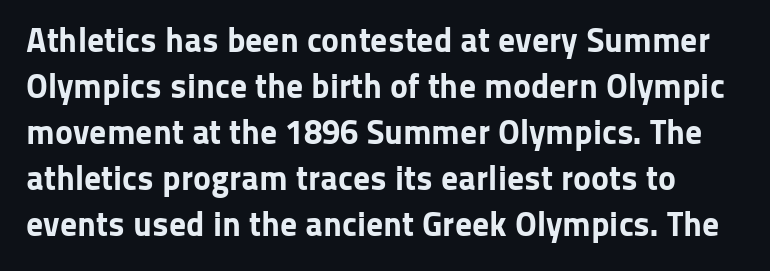
Q: Is the text bold? A: Yes.
Q: Is the text italic (slanted)? A: No, it is upright.
Q: Is the typeface a serif or a sans-serif typeface? A: Sans-serif.
Q: Is the text underlined? A: No.
Q: Is the spacing between letters normal or unusually wide? A: Normal.
Q: Is the spacing between lines tight, normal or loose? A: Normal.
Q: Width (condensed, normal, or wide)? A: Normal.
Q: Stroke contrast? A: Low.
Q: x-height? A: Medium.
Q: Monospaced? A: No.
